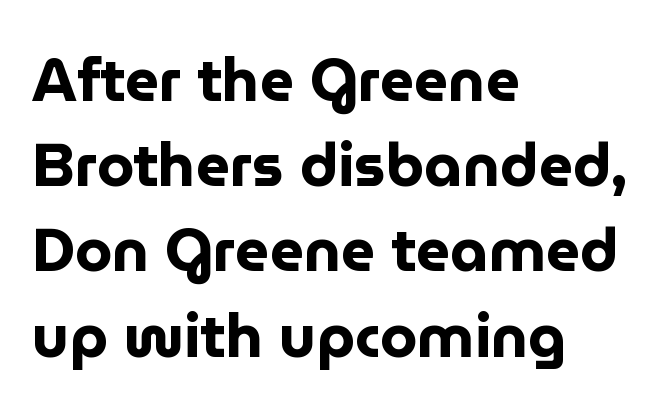
The typeface chosen for these lines omits serifs. This sample uses an upright cut, with every glyph sitting square on the baseline. A classic flush-left, rag-right setting is used for this passage. Every letter is thick-stroked: bold, no question. Underlining? Definitely not there. Is there much room between lines? A standard amount, neither cramped nor airy.
